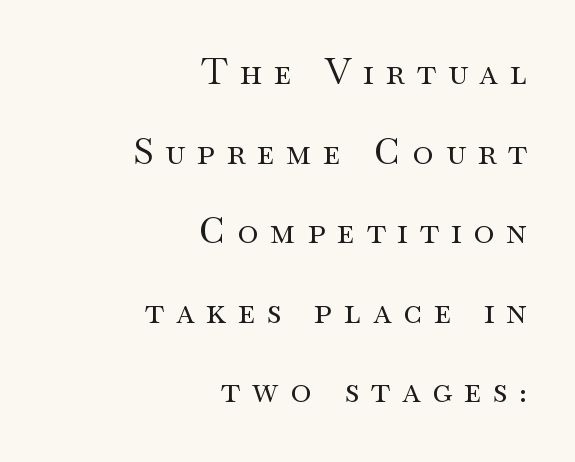
The font sits on the lighter half of the weight spectrum, regular included. Reading down the block, your eye finds every line finishing at a fixed right position. Nobody drew a line under any word here. Is this a sans? No — the strokes have serifs. The block of text is sparse from top to bottom, with ample space between rows.
